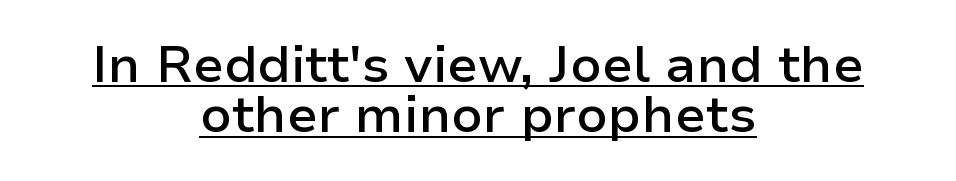
The image shows 52 px semibold sans-serif type, upright; set centered, tight line spacing (0.97x), normal letter spacing, underlined; low stroke contrast and a medium x-height.
